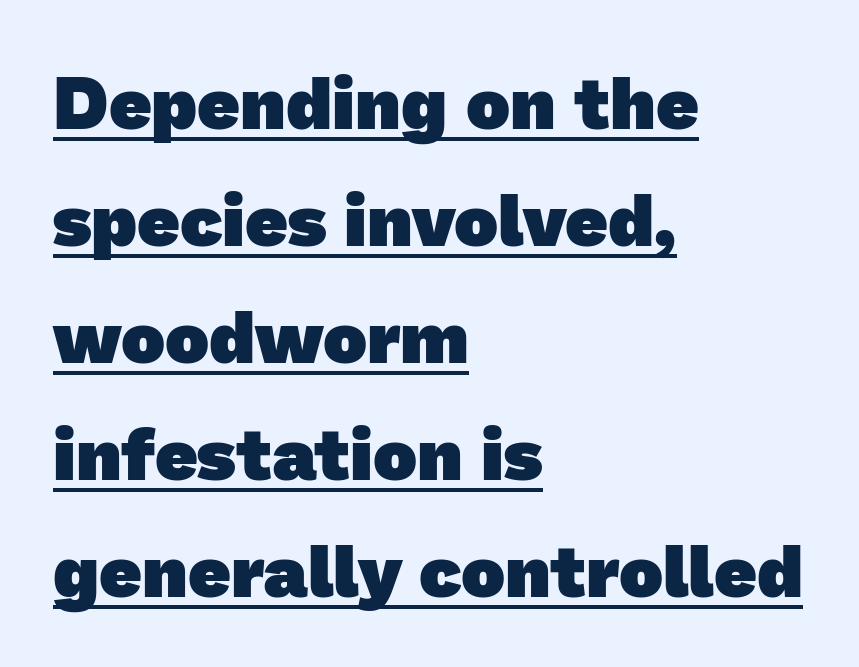
Glyph-to-glyph distance matches everyday printed text. No feet cap the strokes, marking this as sans-serif type. Short and long lines alike share a common starting point at left. Is there an underline? Yes — a line sits under the letters.
